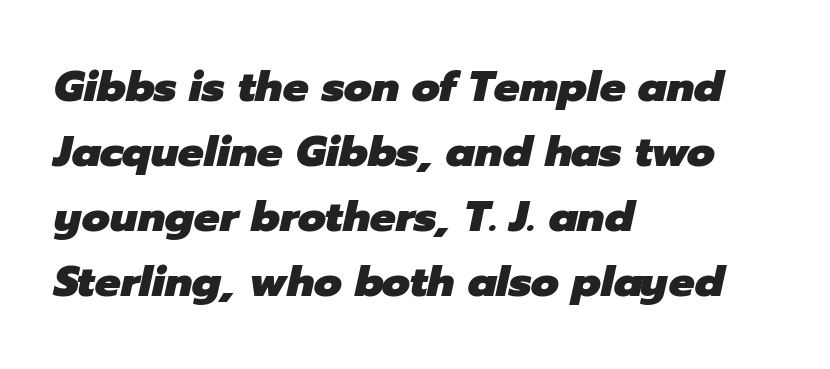
Q: Is the text bold? A: Yes.
Q: Is the text italic (slanted)? A: Yes, it leans right by about 12 degrees.
Q: Is the text underlined? A: No.
Q: How is the paragraph aligned? A: Left-aligned.
Q: Is the spacing between letters normal or unusually wide? A: Normal.
Q: Is the spacing between lines tight, normal or loose? A: Normal.
Q: Width (condensed, normal, or wide)? A: Normal.
Q: Stroke contrast? A: Low.
Q: x-height? A: Medium.
Q: Monospaced? A: No.
